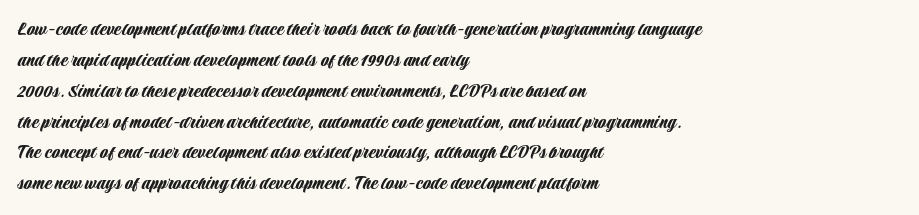
Q: Is the text italic (slanted)? A: Yes.
Q: Is the text underlined? A: No.
Q: How is the paragraph aligned? A: Left-aligned.
Q: Is the spacing between letters normal or unusually wide? A: Normal.
Q: Is the spacing between lines tight, normal or loose? A: Normal.
